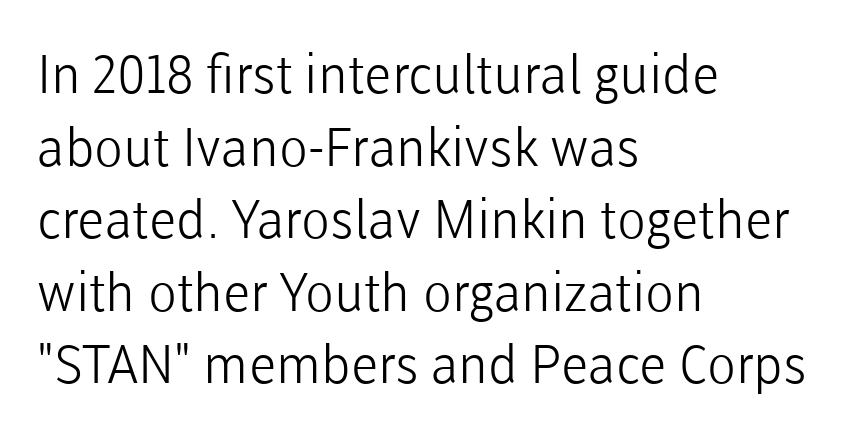
The letters carry no serifs — their stems end cleanly without finishing strokes. This is roman type, the default non-slanted kind. Beneath every word, the page is bare. These lines are rendered in a variable-pitch font. Unbolded letterforms with no extra heft. The gaps between neighbouring characters are ordinary and unremarkable.
